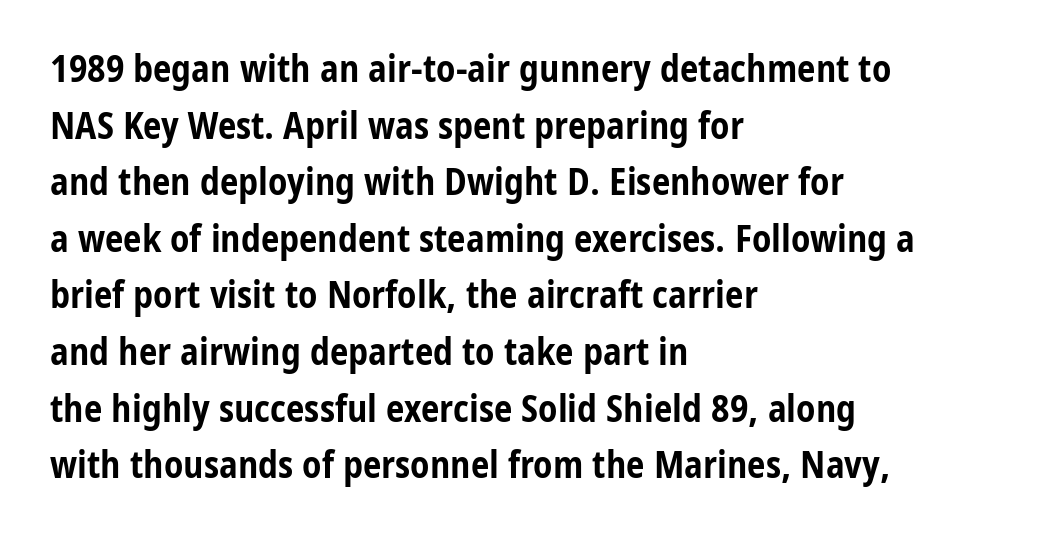
Do the letters lean? They stand straight. The rendering anchors every line to the left-hand side. Horizontal bands of white between lines are of average thickness. This rendering leaves character spacing at its baseline value. You can tell from the bare stems that sans-serif type was used.
